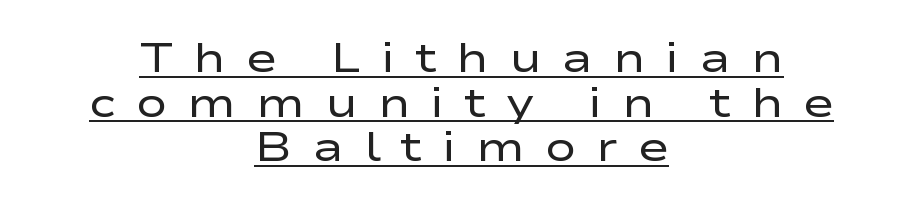
A light-to-regular cut is what we see here. Notice how the stems are strictly vertical — no italics here. Alignment: centered. What decoration does the sample have? An underline. This sample has the flowing, uneven cadence of proportional lettering. There is plenty of visible air inserted between adjacent glyphs.
